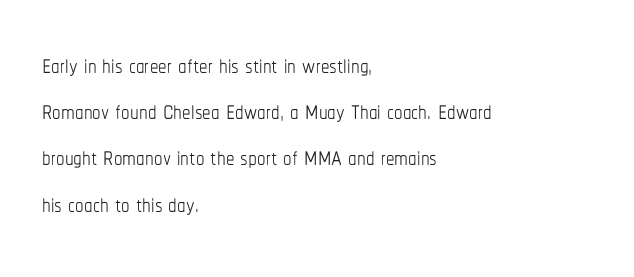
Q: Is the text bold? A: No.
Q: Is the text italic (slanted)? A: No, it is upright.
Q: Is the text underlined? A: No.
Q: How is the paragraph aligned? A: Left-aligned.
Q: Is the spacing between letters normal or unusually wide? A: Normal.
Q: Is the spacing between lines tight, normal or loose? A: Normal.
Q: Width (condensed, normal, or wide)? A: Condensed.
Q: Stroke contrast? A: Low.
Q: x-height? A: Medium.
Q: Monospaced? A: No.
